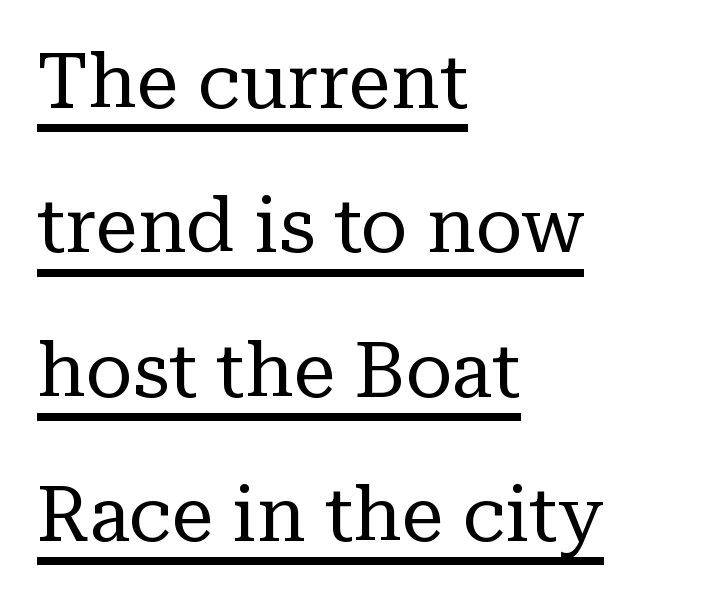
{"serif": "yes", "italic": "no", "bold": "no", "weight": "regular", "width": "normal", "stroke_contrast": "low", "x_height": "medium", "monospaced": "no", "underline": "yes", "align": "left", "line_spacing": "loose", "line_spacing_ratio": 1.9, "letter_spacing": "normal", "letter_spacing_em": 0.0, "glyph_px": 76}
